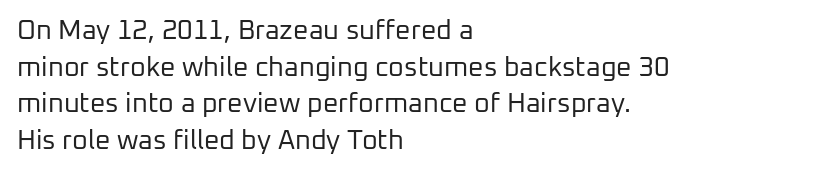
The image shows 27 px text type, upright; set left-aligned, normal line spacing (1.36x), normal letter spacing, not underlined.
